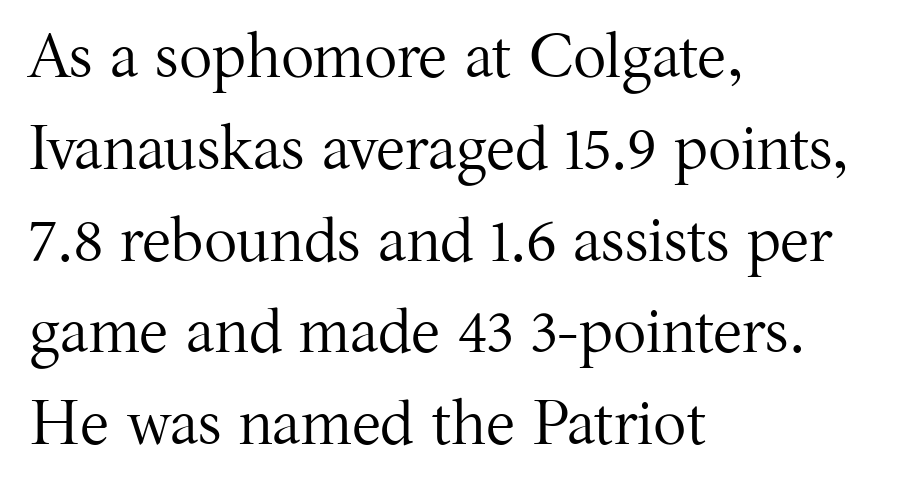
The image shows 62 px regular-weight serif type, upright; set left-aligned, normal line spacing (1.48x), normal letter spacing, not underlined; medium stroke contrast and a medium x-height.
